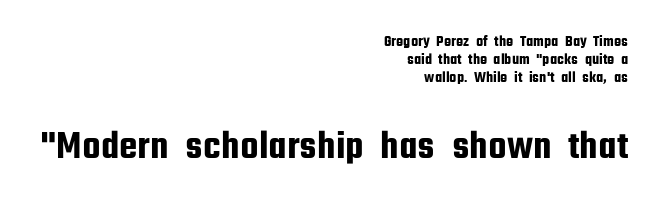
The image shows 41 px condensed sans-serif type, upright; set right-aligned, tight line spacing (1.12x), normal letter spacing, not underlined; the second (bottom) block is 2.56x larger; low stroke contrast and a medium x-height.
